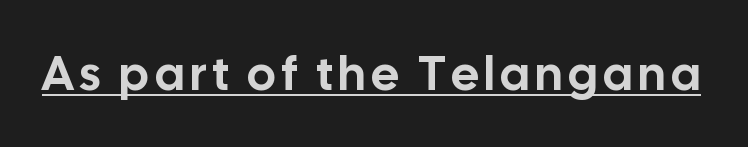
Q: Is the text italic (slanted)? A: No, it is upright.
Q: Is the typeface a serif or a sans-serif typeface? A: Sans-serif.
Q: Is the text underlined? A: Yes.
Q: Width (condensed, normal, or wide)? A: Normal.
Q: Stroke contrast? A: Low.
Q: x-height? A: Medium.
Q: Monospaced? A: No.
